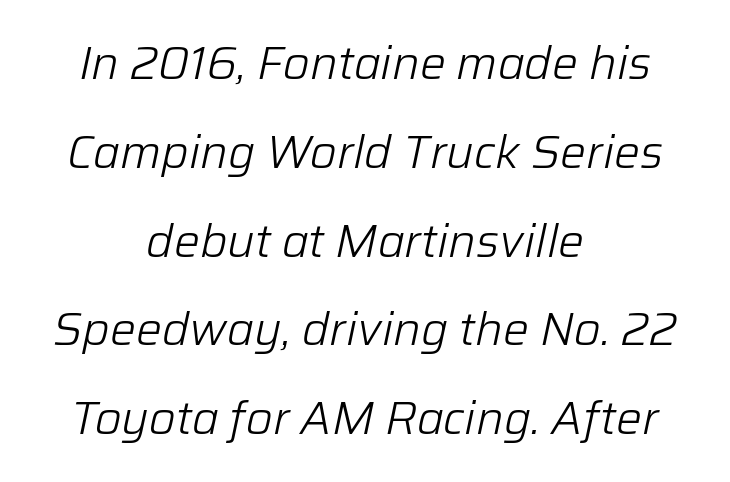
Q: Is the text bold? A: No.
Q: Is the text italic (slanted)? A: Yes, it leans right by about 12 degrees.
Q: Is the text underlined? A: No.
Q: How is the paragraph aligned? A: Centered.
Q: Is the spacing between letters normal or unusually wide? A: Normal.
Q: Is the spacing between lines tight, normal or loose? A: Loose.
Q: Width (condensed, normal, or wide)? A: Normal.
Q: Stroke contrast? A: Low.
Q: x-height? A: Medium.
Q: Monospaced? A: No.
